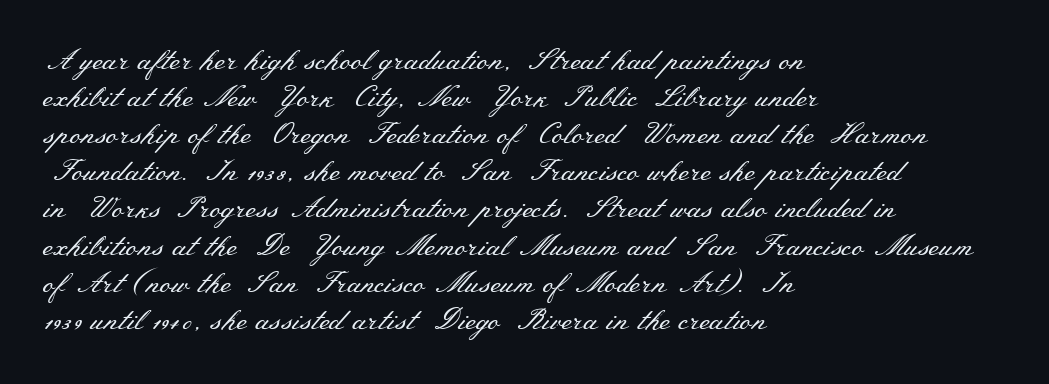
The image shows 29 px regular-weight, wide serif type; set left-aligned, normal line spacing (1.28x), normal letter spacing, not underlined; medium stroke contrast and a small x-height.
